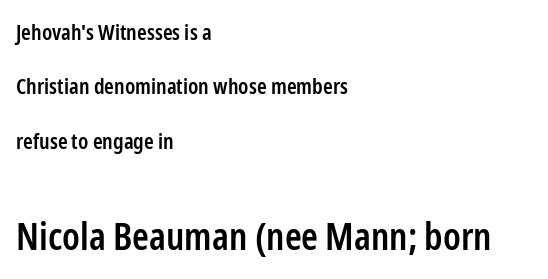
The image shows 38 px semibold, condensed sans-serif type, upright; set left-aligned, loose line spacing (2.47x), normal letter spacing, not underlined; the second (bottom) block is 1.73x larger; low stroke contrast and a medium x-height.
